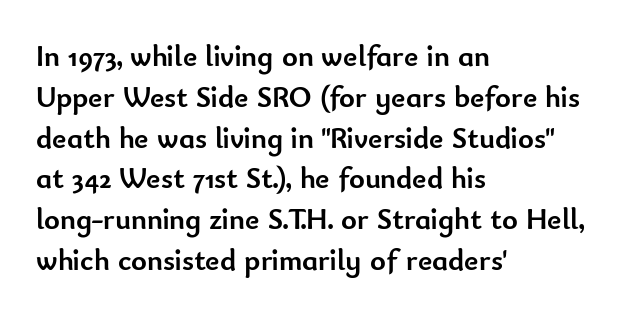
Q: Is the text bold? A: Yes.
Q: Is the text italic (slanted)? A: No, it is upright.
Q: Is the typeface a serif or a sans-serif typeface? A: Sans-serif.
Q: Is the text underlined? A: No.
Q: How is the paragraph aligned? A: Left-aligned.
Q: Is the spacing between letters normal or unusually wide? A: Normal.
Q: Is the spacing between lines tight, normal or loose? A: Normal.
Q: Width (condensed, normal, or wide)? A: Normal.
Q: Stroke contrast? A: Low.
Q: x-height? A: Small.
Q: Monospaced? A: No.
